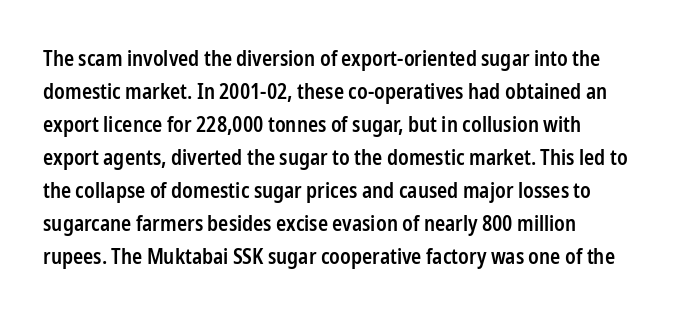
{"italic": "no", "bold": "semi", "underline": "no", "align": "left", "line_spacing": "normal", "line_spacing_ratio": 1.57, "letter_spacing": "normal", "letter_spacing_em": 0.0, "glyph_px": 21}
